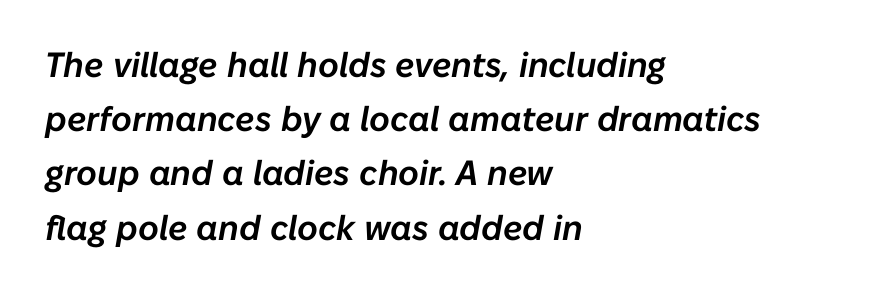
If you drew a line through each stem, it would be angled. These lines are rendered in a variable-pitch font. Summary of vertical rhythm: regular, with standard interline spacing. Descenders hang freely into open space.
